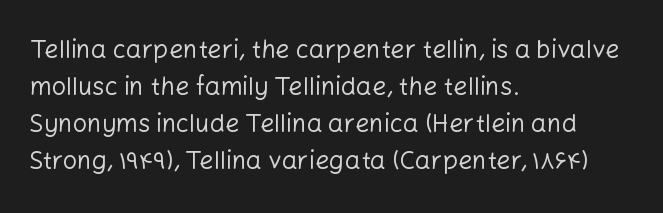
{"italic": "no", "bold": "no", "underline": "no", "align": "left", "line_spacing": "normal", "line_spacing_ratio": 1.48, "letter_spacing": "normal", "letter_spacing_em": 0.0, "glyph_px": 25}
